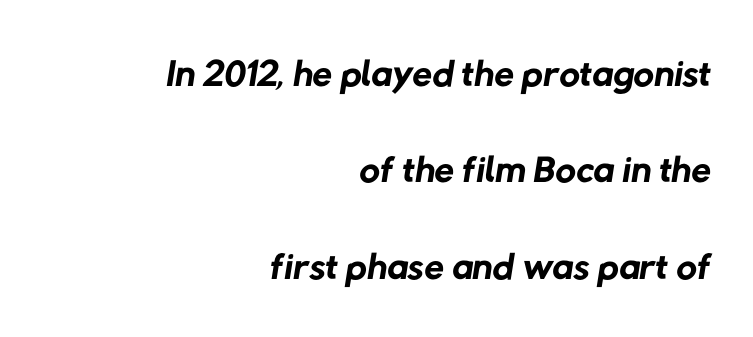
The image shows 57 px regular-weight sans-serif type; set right-aligned, normal line spacing (1.69x), normal letter spacing, not underlined; low stroke contrast and a medium x-height.
